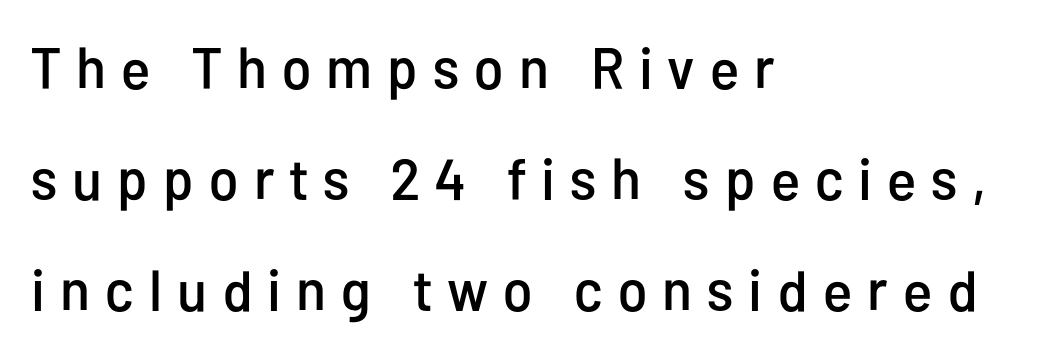
The image shows 58 px condensed sans-serif type, upright; set left-aligned, loose line spacing (1.91x), unusually wide letter spacing (+0.26 em), not underlined; low stroke contrast and a medium x-height.
